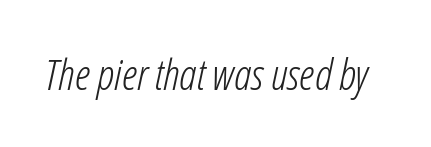
{"italic": "yes", "lean": "right", "slant_degrees": 12, "bold": "no", "weight": "light", "width": "condensed", "stroke_contrast": "low", "x_height": "medium", "monospaced": "no", "underline": "no", "letter_spacing": "normal", "letter_spacing_em": 0.0, "glyph_px": 43}
